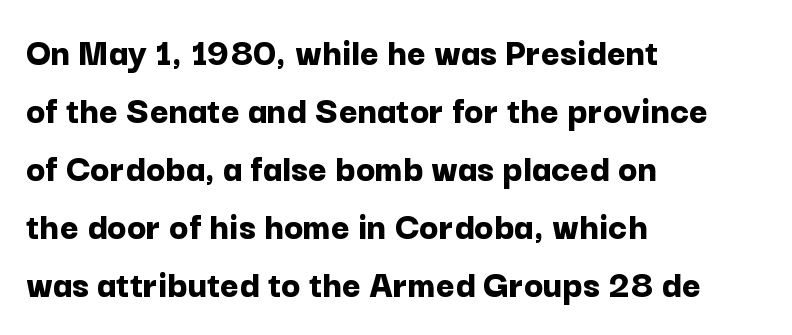
Strong, thick strokes mark this as bold type. A classic flush-left, rag-right setting is used for this passage. Anything drawn beneath the words? Only blank space. The rendering uses a moderate line-height, typical for paragraphs. Stroke terminals: plain, sans-serif.
